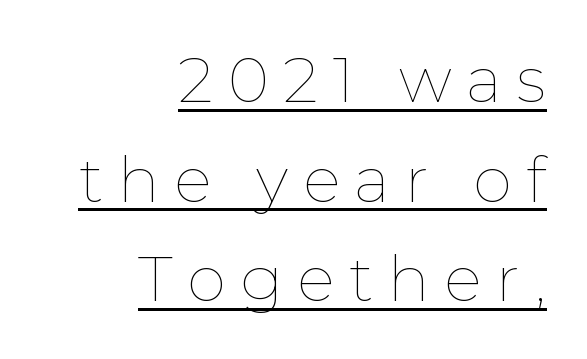
{"italic": "no", "bold": "no", "weight": "thin", "width": "normal", "stroke_contrast": "low", "x_height": "medium", "monospaced": "no", "underline": "yes", "align": "right", "line_spacing": "normal", "line_spacing_ratio": 1.58, "letter_spacing": "wide", "letter_spacing_em": 0.23, "glyph_px": 63}
